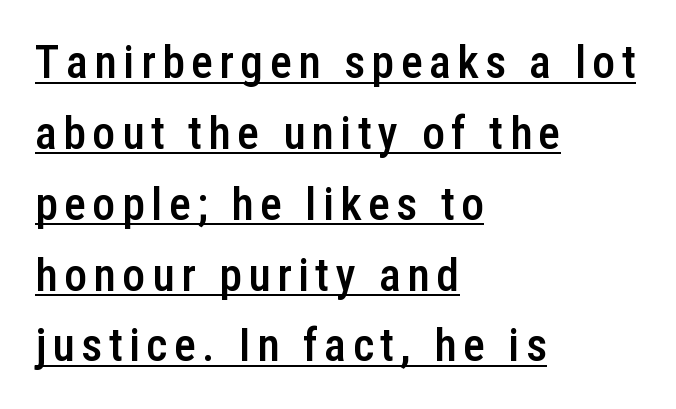
The image shows 46 px semibold, condensed sans-serif type, upright; set left-aligned, normal line spacing (1.54x), underlined; low stroke contrast and a medium x-height.
